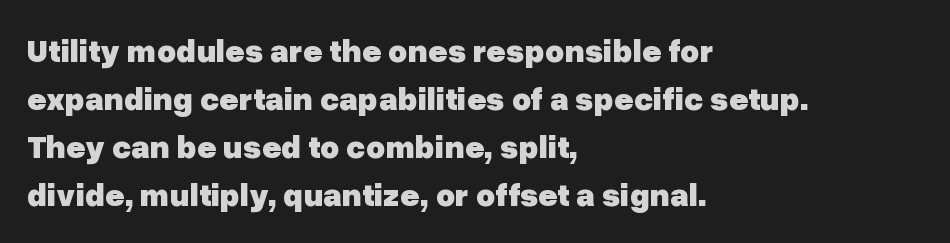
The sample has been set heavy, in full bold. The passage shown has conventional tracking throughout. Here the designer chose a conventional face with non-uniform glyph widths. Reading down the column, the eye jumps a familiar distance to each next line. Quick note: underline off.
